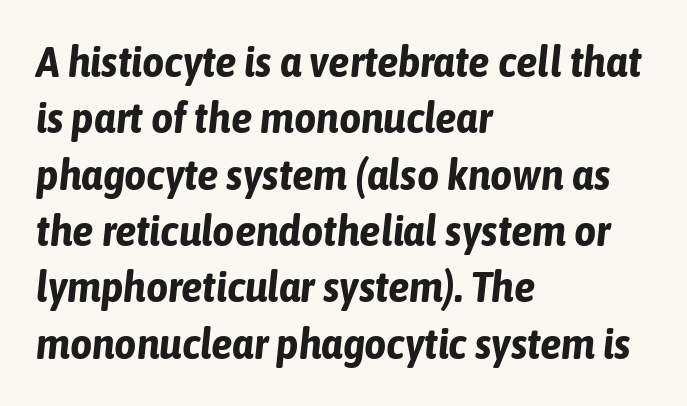
The image shows 43 px bold, condensed type, italic (leaning right); set left-aligned, normal line spacing (1.31x), normal letter spacing, not underlined; low stroke contrast and a medium x-height.
